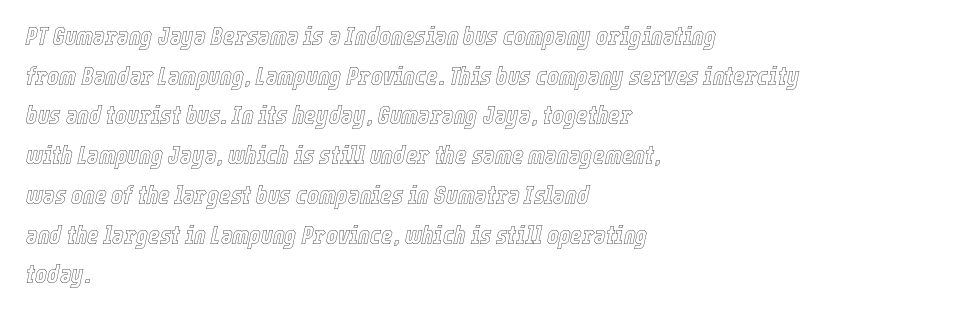
Q: Is the text italic (slanted)? A: Yes, it leans right by about 12 degrees.
Q: Is the text underlined? A: No.
Q: How is the paragraph aligned? A: Left-aligned.
Q: Is the spacing between letters normal or unusually wide? A: Normal.
Q: Is the spacing between lines tight, normal or loose? A: Normal.
